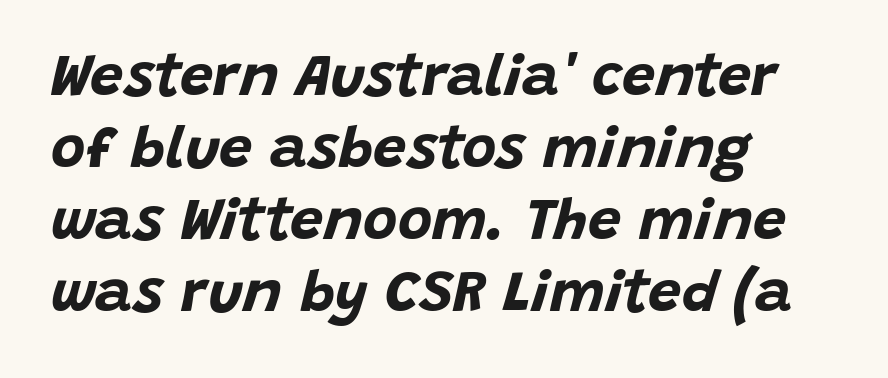
Q: Is the text bold? A: Yes.
Q: Is the text italic (slanted)? A: Yes, it leans right by about 15 degrees.
Q: Is the text underlined? A: No.
Q: How is the paragraph aligned? A: Left-aligned.
Q: Is the spacing between letters normal or unusually wide? A: Normal.
Q: Width (condensed, normal, or wide)? A: Normal.
Q: Stroke contrast? A: Low.
Q: x-height? A: Large.
Q: Monospaced? A: No.
